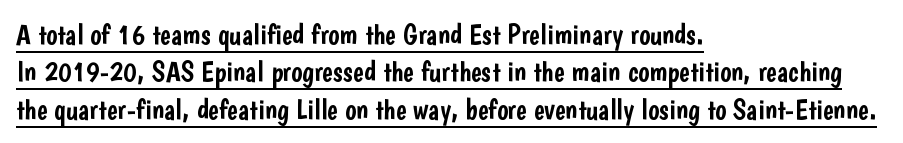
{"serif": "no", "italic": "no", "width": "condensed", "stroke_contrast": "low", "x_height": "medium", "monospaced": "no", "underline": "yes", "align": "left", "line_spacing": "normal", "line_spacing_ratio": 1.29, "letter_spacing": "normal", "letter_spacing_em": 0.0, "glyph_px": 29}
